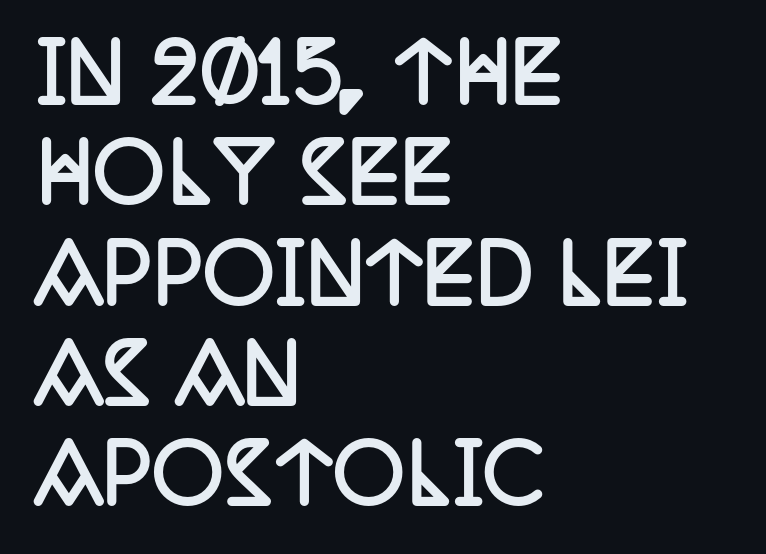
Think of a printed novel: that variable character pitch is what you see here. This rendering features lettering with no underline. Short note: letters normally spaced. Vertical spacing — default. Stroke thickness is high; the sample reads as a true bold. Check where the strokes stop: tiny serifs finish them off.
